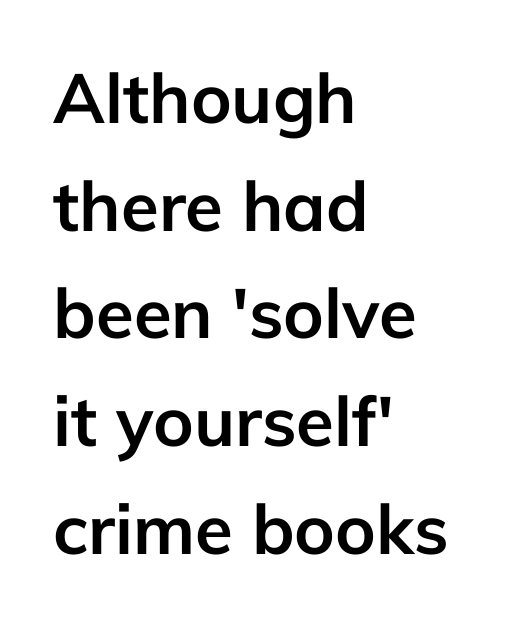
Posture: straight, roman, zero tilt. Between one letter and the next there's only the usual sliver of space. Each glyph is drawn with heavy, bold strokes. Decoration check: the copy has no underline. A typesetter would call this proportional, since set widths differ per character.
